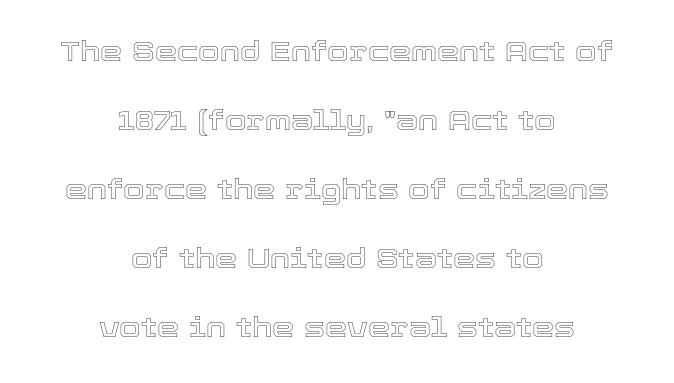
Q: Is the text italic (slanted)? A: No, it is upright.
Q: Is the text underlined? A: No.
Q: How is the paragraph aligned? A: Centered.
Q: Is the spacing between letters normal or unusually wide? A: Normal.
Q: Is the spacing between lines tight, normal or loose? A: Loose.
Q: Width (condensed, normal, or wide)? A: Normal.
Q: x-height? A: Medium.
Q: Monospaced? A: No.
